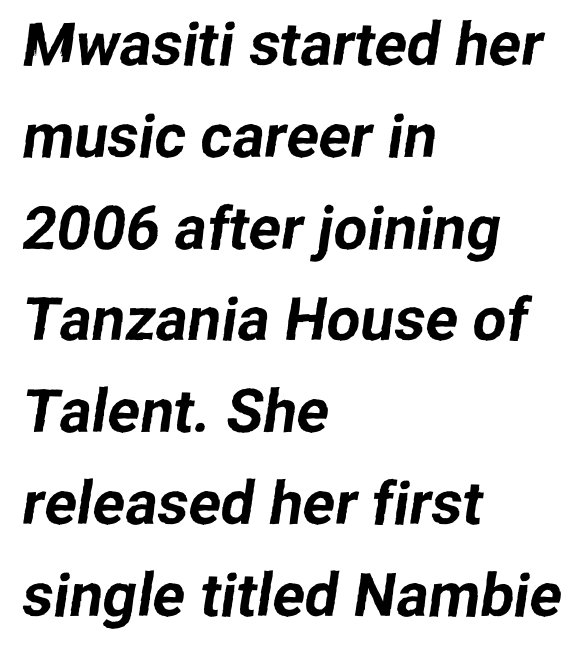
The image shows 60 px sans-serif type; set left-aligned, normal line spacing (1.53x), normal letter spacing, not underlined; low stroke contrast and a medium x-height.
